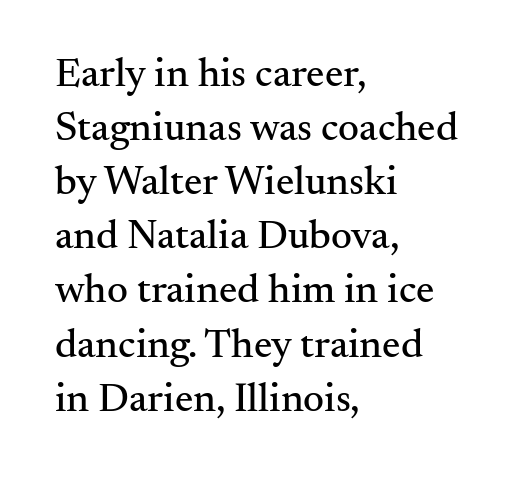
Think of a printed novel: that variable character pitch is what you see here. Anything drawn beneath the words? Only blank space. Letterform terminals end in serifs throughout the passage. The lettering stays uniformly vertical, giving the passage a roman look.
